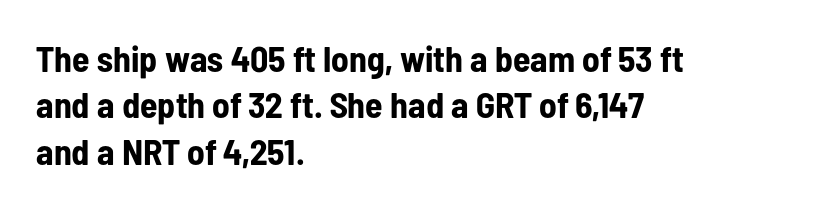
Q: Is the text bold? A: Yes.
Q: Is the text italic (slanted)? A: No, it is upright.
Q: Is the typeface a serif or a sans-serif typeface? A: Sans-serif.
Q: Is the text underlined? A: No.
Q: How is the paragraph aligned? A: Left-aligned.
Q: Is the spacing between letters normal or unusually wide? A: Normal.
Q: Is the spacing between lines tight, normal or loose? A: Normal.
Q: Width (condensed, normal, or wide)? A: Condensed.
Q: Stroke contrast? A: Low.
Q: x-height? A: Medium.
Q: Monospaced? A: No.
